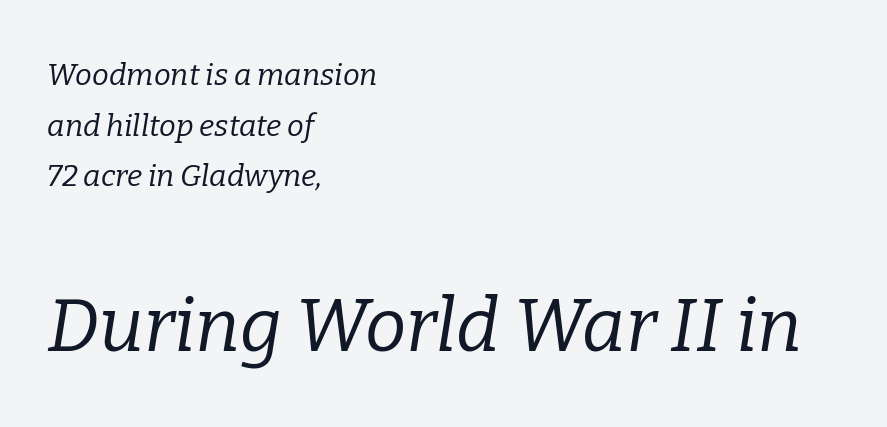
Q: Is the text bold? A: No.
Q: Is the text italic (slanted)? A: Yes, it leans right by about 9 degrees.
Q: Is the typeface a serif or a sans-serif typeface? A: Serif.
Q: Is the text underlined? A: No.
Q: How is the paragraph aligned? A: Left-aligned.
Q: Is the spacing between letters normal or unusually wide? A: Normal.
Q: Is the spacing between lines tight, normal or loose? A: Normal.
Q: Which block of text is set in a larger size, the first (top) or the second (bottom)? A: The second (bottom) one.
Q: Width (condensed, normal, or wide)? A: Normal.
Q: Stroke contrast? A: Low.
Q: x-height? A: Medium.
Q: Monospaced? A: No.
